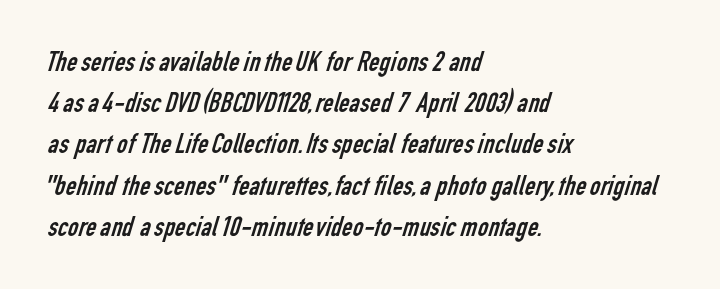
Is the letter spacing exaggerated? No — it looks like the ordinary default. Note the varied advance widths — an 'i' is clearly narrower than an 'm'. The font family rendered here belongs to the sans-serif group. Weight: not bold — regular or lighter. Beneath every word, the page is bare. Casual observation: everything's shoved over to the left.
